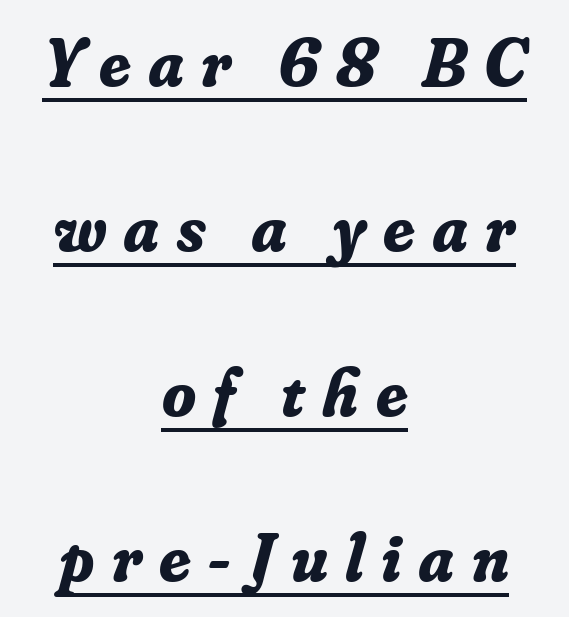
Q: Is the text bold? A: Yes.
Q: Is the text italic (slanted)? A: Yes, it leans right by about 16 degrees.
Q: Is the typeface a serif or a sans-serif typeface? A: Serif.
Q: Is the text underlined? A: Yes.
Q: How is the paragraph aligned? A: Centered.
Q: Is the spacing between letters normal or unusually wide? A: Unusually wide.
Q: Is the spacing between lines tight, normal or loose? A: Loose.
Q: Width (condensed, normal, or wide)? A: Normal.
Q: Stroke contrast? A: Low.
Q: x-height? A: Small.
Q: Monospaced? A: No.
